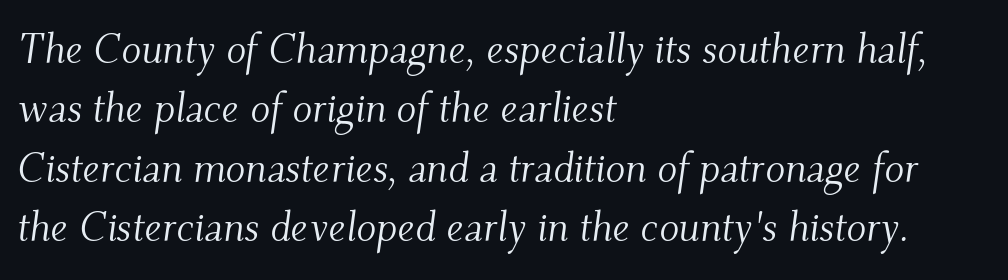
Q: Is the text bold? A: No.
Q: Is the text italic (slanted)? A: Yes, it leans right by about 9 degrees.
Q: Is the typeface a serif or a sans-serif typeface? A: Serif.
Q: Is the text underlined? A: No.
Q: How is the paragraph aligned? A: Left-aligned.
Q: Is the spacing between letters normal or unusually wide? A: Normal.
Q: Is the spacing between lines tight, normal or loose? A: Normal.
Q: Width (condensed, normal, or wide)? A: Normal.
Q: Stroke contrast? A: Medium.
Q: x-height? A: Small.
Q: Monospaced? A: No.
